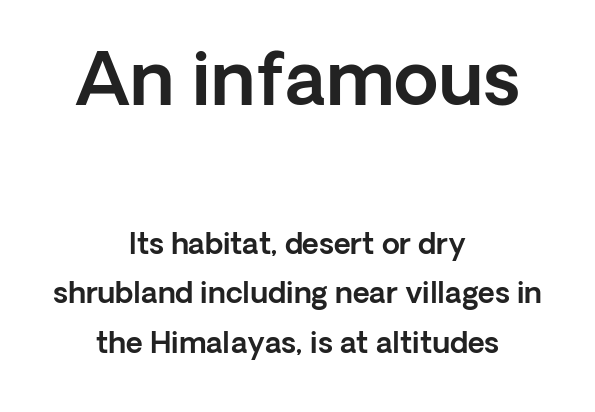
{"serif": "no", "italic": "no", "width": "normal", "x_height": "medium", "monospaced": "no", "underline": "no", "align": "center", "line_spacing_ratio": 1.71, "letter_spacing": "normal", "letter_spacing_em": 0.0, "larger_block": "first", "size_ratio": 2.48, "glyph_px": 72}
